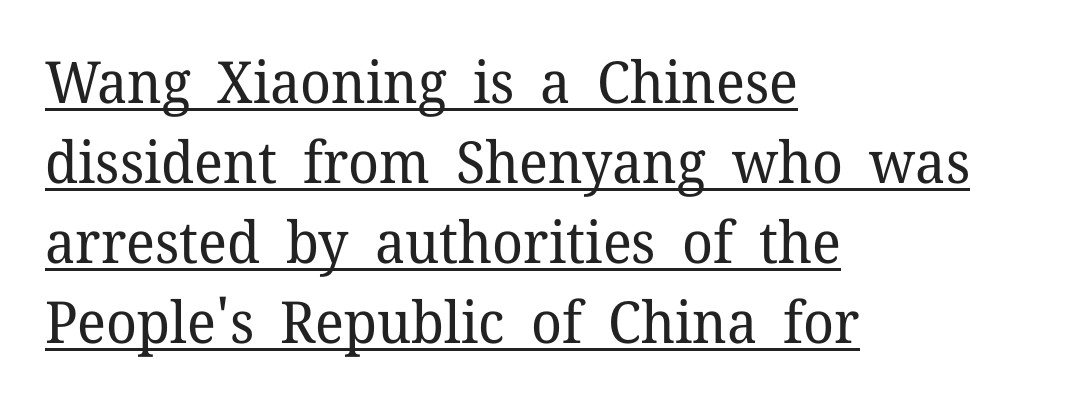
No extra tracking has been applied to these lines. In terms of letterform style, serifs are clearly present. Stroke thickness stays within the range of a standard reading face or lighter. Do the letters lean? They stand straight.
